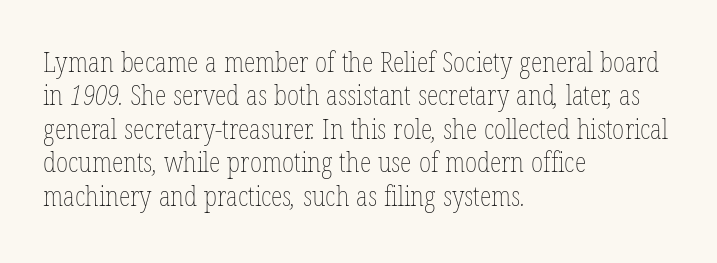
Q: Is the text bold? A: No.
Q: Is the text underlined? A: No.
Q: How is the paragraph aligned? A: Left-aligned.
Q: Is the spacing between letters normal or unusually wide? A: Normal.
